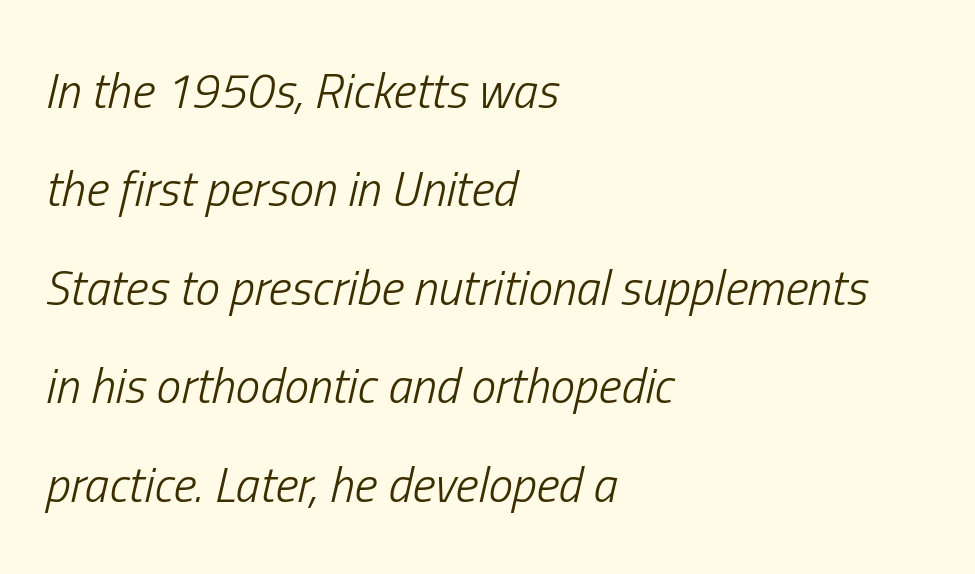
Q: Is the text bold? A: No.
Q: Is the text italic (slanted)? A: Yes, it leans right by about 13 degrees.
Q: Is the text underlined? A: No.
Q: How is the paragraph aligned? A: Left-aligned.
Q: Is the spacing between letters normal or unusually wide? A: Normal.
Q: Is the spacing between lines tight, normal or loose? A: Loose.
Q: Width (condensed, normal, or wide)? A: Condensed.
Q: Stroke contrast? A: Low.
Q: x-height? A: Medium.
Q: Monospaced? A: No.
